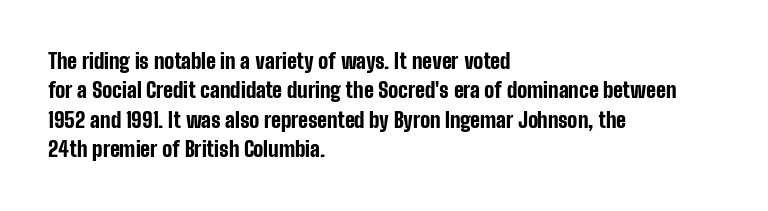
Posture: upright roman. Underlining? Definitely not there. Each line starts at the same left margin while the right side varies. Stroke thickness is high; the sample reads as a true bold. The block of text has a typical density, with ordinary space between rows.
